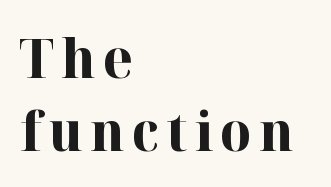
This sample has the flowing, uneven cadence of proportional lettering. This rendering features lettering with no underline. Horizontal alignment here is leftward, the default for most running prose. Evenly set lines give the paragraph a standard silhouette.
